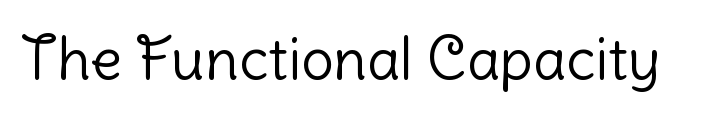
Q: Is the text bold? A: No.
Q: Is the text italic (slanted)? A: No, it is upright.
Q: Is the typeface a serif or a sans-serif typeface? A: Sans-serif.
Q: Is the text underlined? A: No.
Q: Is the spacing between letters normal or unusually wide? A: Normal.
Q: Width (condensed, normal, or wide)? A: Normal.
Q: Stroke contrast? A: Low.
Q: x-height? A: Medium.
Q: Monospaced? A: No.
